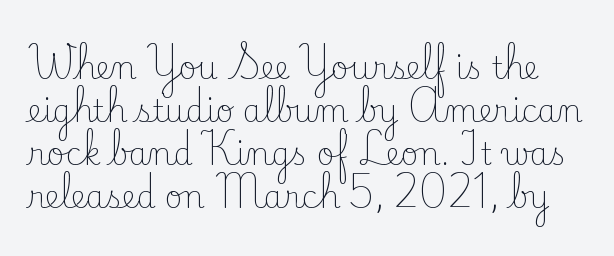
The image shows 31 px light serif type, upright; set normal line spacing (1.39x), normal letter spacing, not underlined; low stroke contrast and a small x-height.
